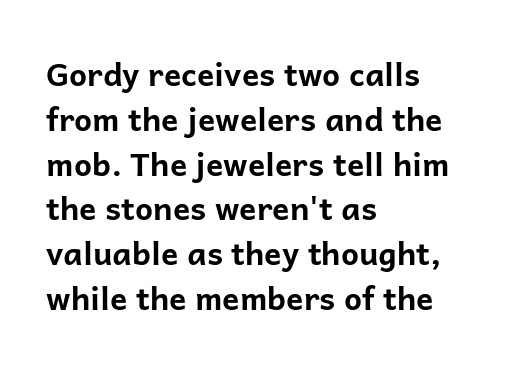
The image shows 32 px bold sans-serif type, upright; set left-aligned, normal line spacing (1.4x), normal letter spacing, not underlined; low stroke contrast and a medium x-height.
